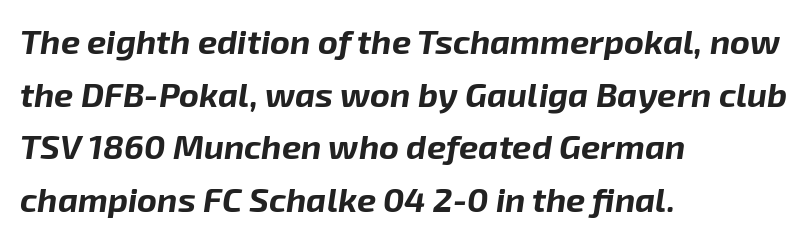
{"italic": "yes", "lean": "right", "slant_degrees": 8, "bold": "yes", "weight": "bold", "width": "normal", "stroke_contrast": "low", "x_height": "medium", "monospaced": "no", "underline": "no", "align": "left", "line_spacing": "normal", "line_spacing_ratio": 1.55, "letter_spacing": "normal", "letter_spacing_em": 0.0, "glyph_px": 34}
